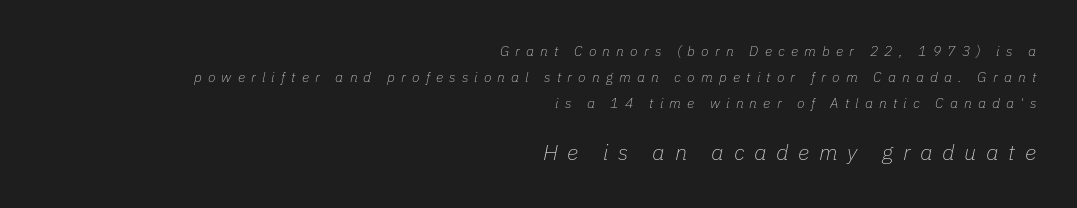
{"italic": "yes", "lean": "right", "slant_degrees": 11, "bold": "no", "underline": "no", "align": "right", "line_spacing_ratio": 1.86, "letter_spacing": "wide", "letter_spacing_em": 0.44, "larger_block": "second", "size_ratio": 1.57, "glyph_px": 22}
